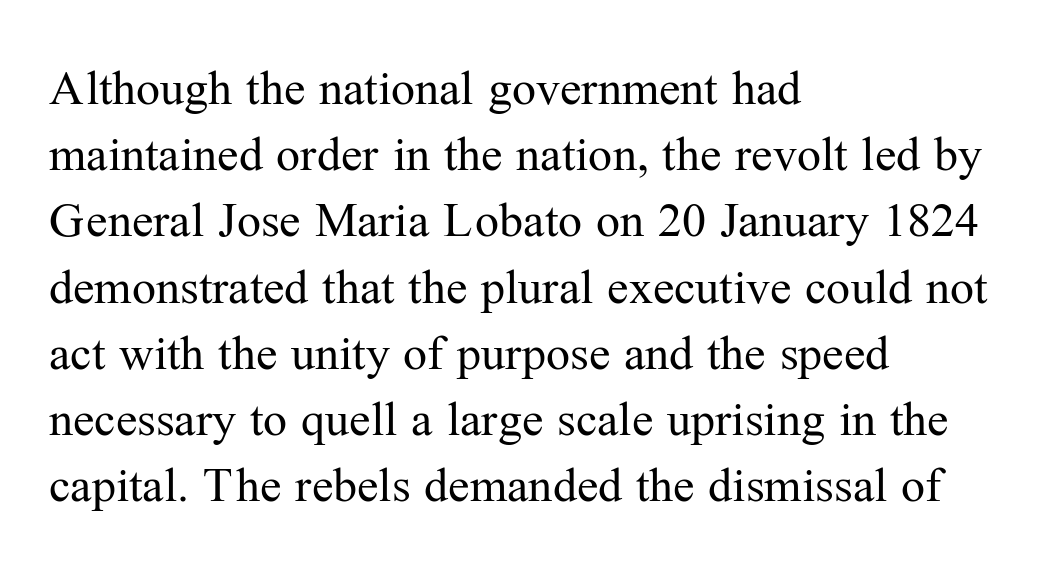
These lines are rendered in a variable-pitch font. Ascenders rise straight up at ninety degrees. Caption: standard tracking, unaltered. Vertical spacing — default. The compositor pushed each line to the left boundary. Note: serifs present on the glyphs.
